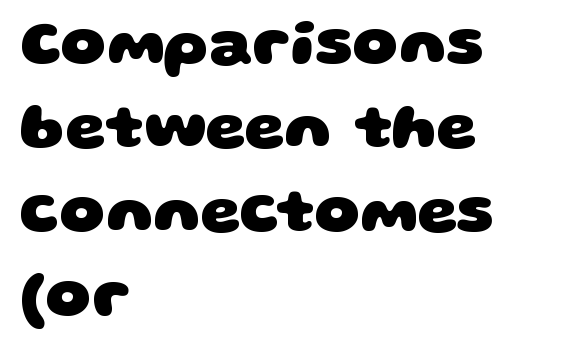
Is this a fixed-width face? No — the glyphs have proportional, varying widths. Does the type have serifs? No, each stem ends abruptly. A normal amount of white space separates one row of letters from the next. The rendering uses a bold face; every stroke is thick and dark. You could call the tracking neutral — neither tight nor loose. Type without underlining.
